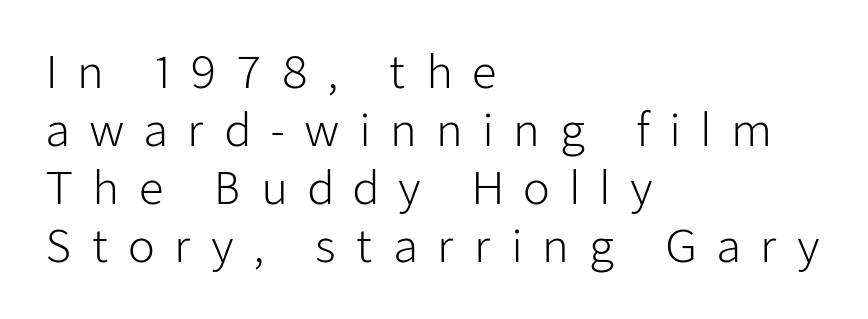
The image shows 44 px light sans-serif type, upright; set left-aligned, normal line spacing (1.32x), unusually wide letter spacing (+0.43 em), not underlined; low stroke contrast and a medium x-height.
